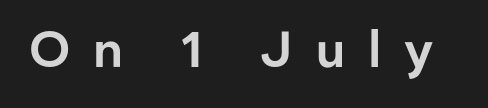
{"serif": "no", "italic": "no", "width": "normal", "stroke_contrast": "low", "x_height": "medium", "monospaced": "no", "underline": "no", "letter_spacing": "wide", "letter_spacing_em": 0.46, "glyph_px": 50}
